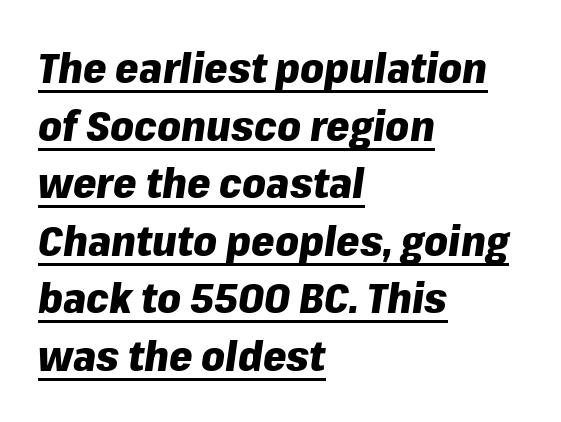
Q: Is the text bold? A: Yes.
Q: Is the text italic (slanted)? A: Yes, it leans right by about 8 degrees.
Q: Is the text underlined? A: Yes.
Q: How is the paragraph aligned? A: Left-aligned.
Q: Is the spacing between letters normal or unusually wide? A: Normal.
Q: Is the spacing between lines tight, normal or loose? A: Normal.
Q: Width (condensed, normal, or wide)? A: Normal.
Q: Stroke contrast? A: Low.
Q: x-height? A: Medium.
Q: Monospaced? A: No.
